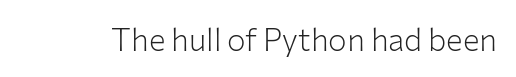
The passage shown is typeset with a sans-serif family. A roman cut, with each character standing at attention. The strip under each line holds only bare page. Caption: face not bold, strokes unweighted.
